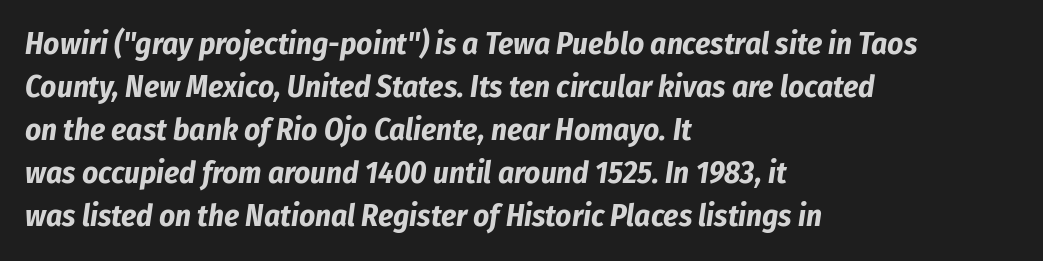
Q: Is the text bold? A: Yes.
Q: Is the text italic (slanted)? A: Yes, it leans right by about 8 degrees.
Q: Is the text underlined? A: No.
Q: How is the paragraph aligned? A: Left-aligned.
Q: Is the spacing between letters normal or unusually wide? A: Normal.
Q: Is the spacing between lines tight, normal or loose? A: Normal.
Q: Width (condensed, normal, or wide)? A: Condensed.
Q: Stroke contrast? A: Low.
Q: x-height? A: Medium.
Q: Monospaced? A: No.
